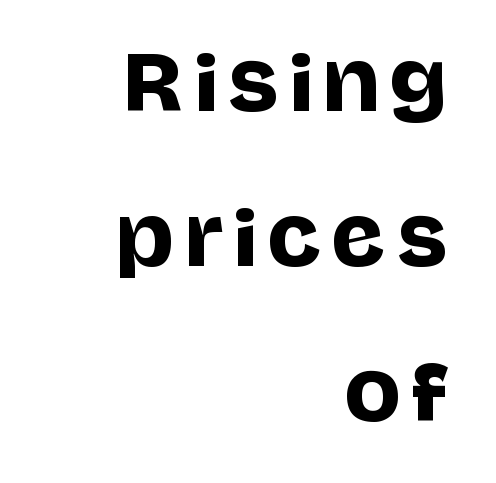
Typographically, this falls in the sans-serif category. A roman cut, with each character standing at attention. Which margin do the lines hug? The right one — the left edge is uneven. Decoration check: the copy has no underline. The passage shown is typed in a proportional face where columns would drift. The leading is generous, giving the passage an open texture.
